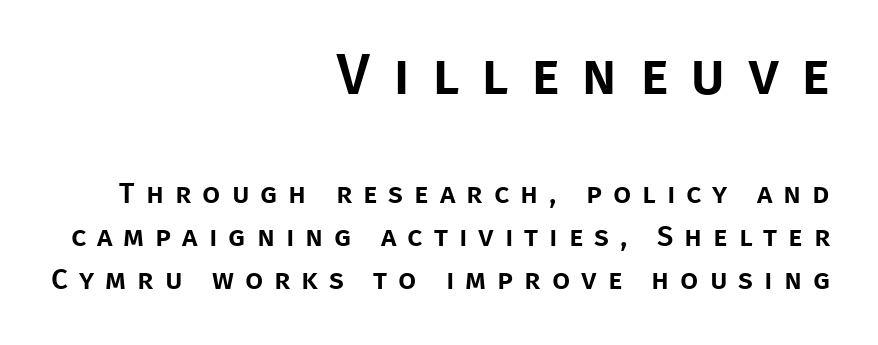
The image shows 58 px sans-serif type, upright; set right-aligned, normal line spacing (1.48x), unusually wide letter spacing (+0.38 em), not underlined; the first (top) block is 2.0x larger; low stroke contrast and a large x-height.
